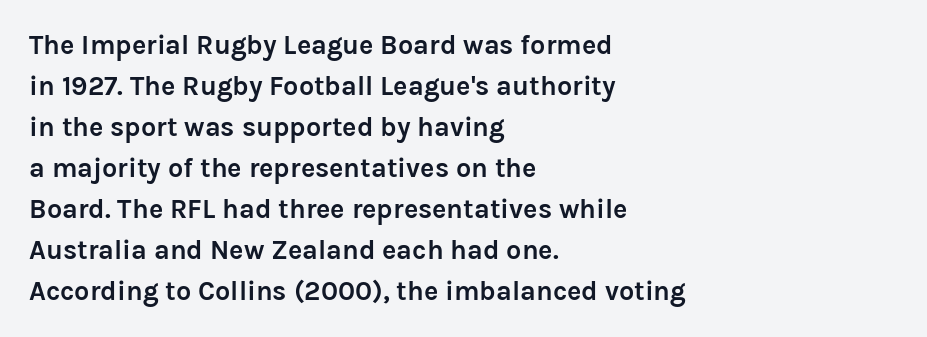
Line beginnings align vertically; line endings do not. Between one letter and the next there's only the usual sliver of space. Notice how descenders clear the ascenders below comfortably — that's standard leading. Does the lettering tilt? It doesn't — this is upright. Letters rest on an invisible, unmarked baseline.
